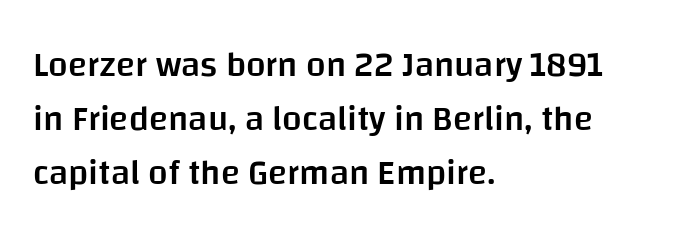
The image shows 35 px semibold sans-serif type, upright; set left-aligned, normal line spacing (1.55x), normal letter spacing, not underlined; low stroke contrast and a large x-height.
